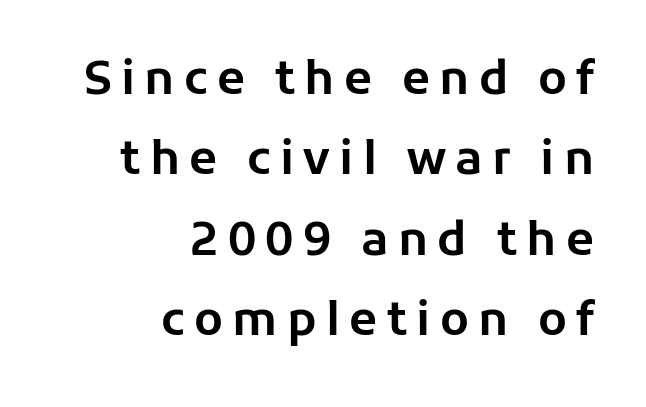
The image shows 46 px sans-serif type, upright; set right-aligned, line spacing 1.75x, unusually wide letter spacing (+0.2 em), not underlined; low stroke contrast and a medium x-height.
